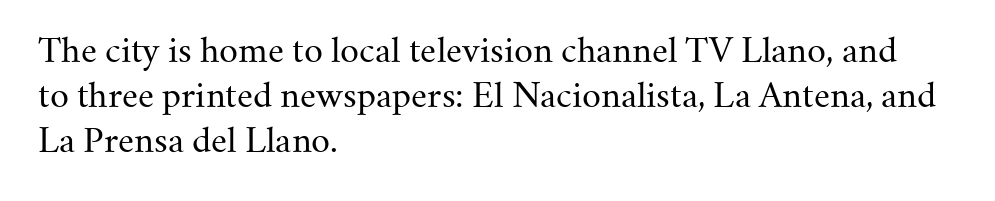
The image shows 33 px regular-weight serif type, upright; set left-aligned, normal line spacing (1.37x), normal letter spacing, not underlined; medium stroke contrast and a small x-height.
